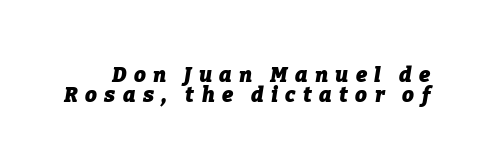
Words float on clear page, feet unadorned. If you drew a line through each stem, it would be angled. One glance says dense: line gaps are narrower than usual. Stroke thickness is high; the sample reads as a true bold.
